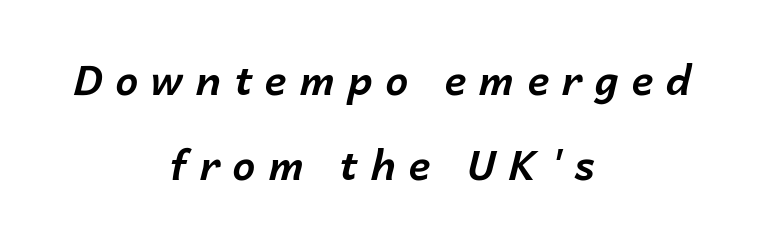
Each new line begins a long way beneath the previous one. Spacing verdict: proportional, widths tailored to each character. Typesetter's note: full bold, strokes at maximum text heaviness. Just letters on the line, the space beneath them empty. Does extra space separate the letters? Yes, quite a lot of it.
